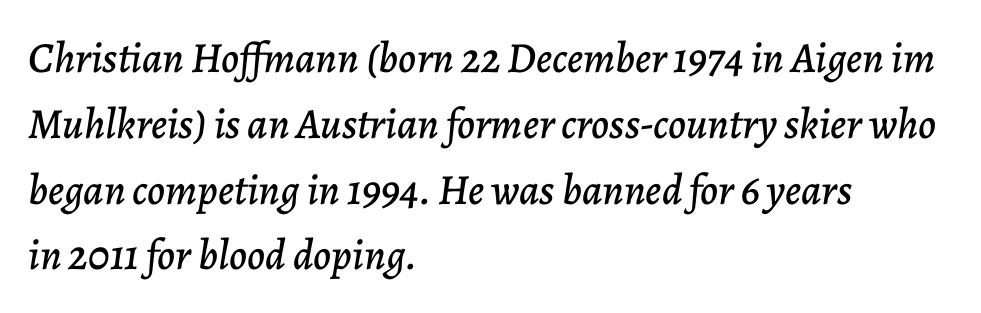
The image shows 43 px text type, italic (leaning right); set left-aligned, normal line spacing (1.53x), normal letter spacing, not underlined; low stroke contrast and a medium x-height.
